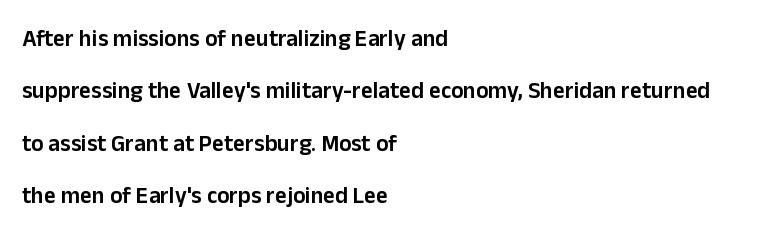
Q: Is the text bold? A: Semi-bold.
Q: Is the text italic (slanted)? A: No, it is upright.
Q: Is the text underlined? A: No.
Q: How is the paragraph aligned? A: Left-aligned.
Q: Is the spacing between letters normal or unusually wide? A: Normal.
Q: Is the spacing between lines tight, normal or loose? A: Loose.
